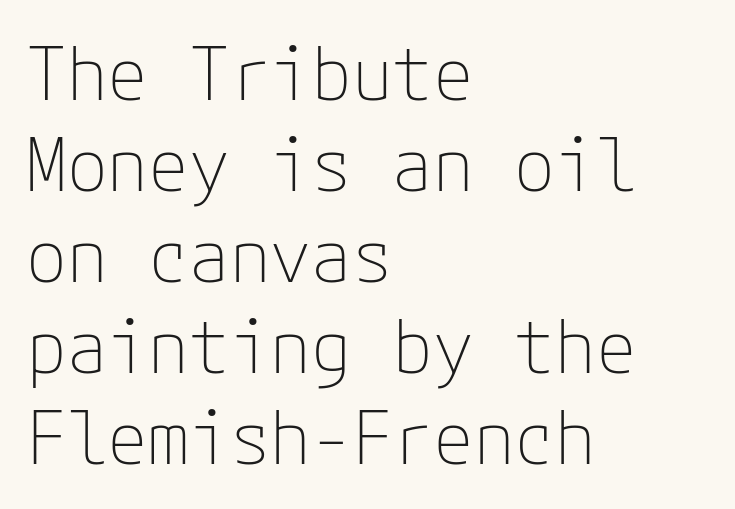
Q: Is the text bold? A: No.
Q: Is the text italic (slanted)? A: No, it is upright.
Q: Is the typeface a serif or a sans-serif typeface? A: Sans-serif.
Q: Is the text underlined? A: No.
Q: How is the paragraph aligned? A: Left-aligned.
Q: Is the spacing between letters normal or unusually wide? A: Normal.
Q: Width (condensed, normal, or wide)? A: Normal.
Q: Stroke contrast? A: Low.
Q: x-height? A: Medium.
